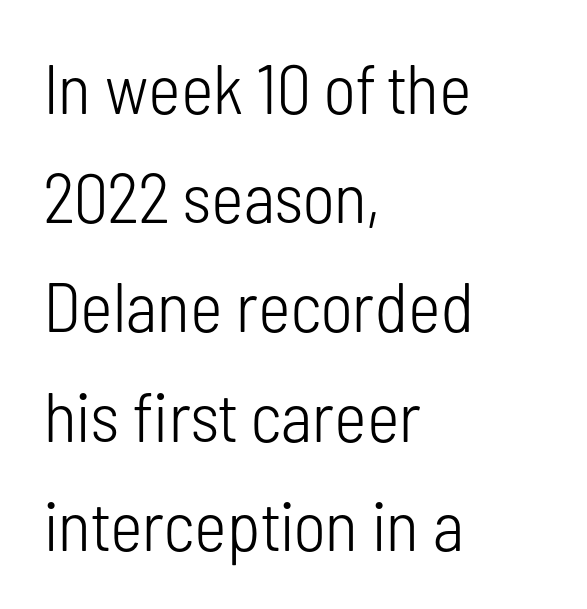
Q: Is the text bold? A: No.
Q: Is the text italic (slanted)? A: No, it is upright.
Q: Is the typeface a serif or a sans-serif typeface? A: Sans-serif.
Q: Is the text underlined? A: No.
Q: How is the paragraph aligned? A: Left-aligned.
Q: Is the spacing between letters normal or unusually wide? A: Normal.
Q: Is the spacing between lines tight, normal or loose? A: Normal.
Q: Width (condensed, normal, or wide)? A: Condensed.
Q: Stroke contrast? A: Low.
Q: x-height? A: Medium.
Q: Monospaced? A: No.
